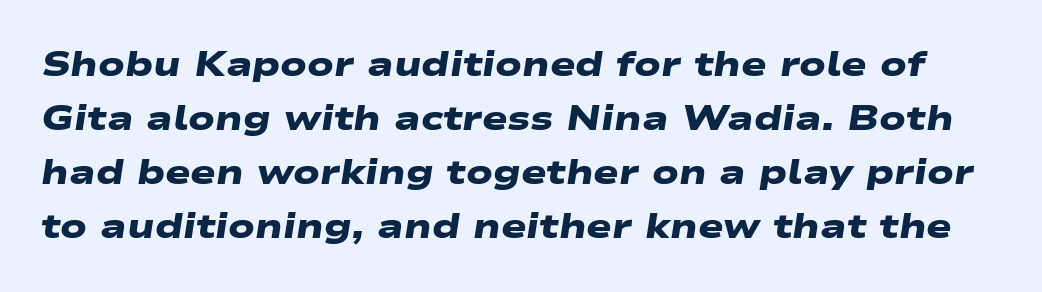
Q: Is the text bold? A: Yes.
Q: Is the typeface a serif or a sans-serif typeface? A: Sans-serif.
Q: Is the text underlined? A: No.
Q: Is the spacing between letters normal or unusually wide? A: Normal.
Q: Is the spacing between lines tight, normal or loose? A: Normal.
Q: Width (condensed, normal, or wide)? A: Wide.
Q: Stroke contrast? A: Low.
Q: x-height? A: Medium.
Q: Monospaced? A: No.
